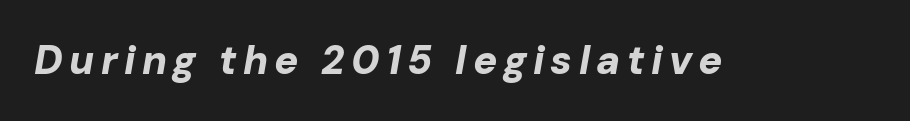
A clean baseline with only descenders dipping below it. Think of a printed novel: that variable character pitch is what you see here. Looking at the ascenders, they clearly lean. Stroke thickness is high; the sample reads as a true bold.
